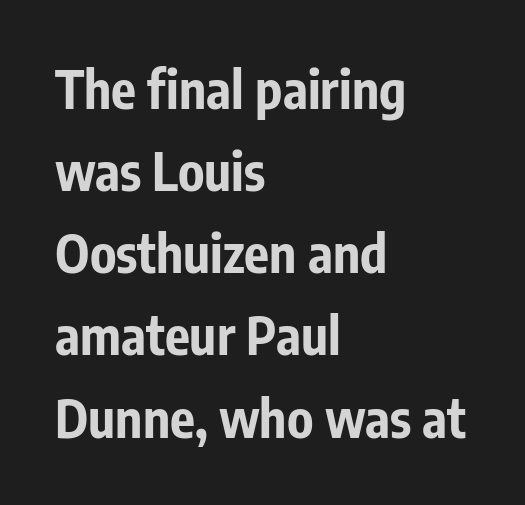
{"serif": "no", "italic": "no", "bold": "yes", "weight": "bold", "width": "condensed", "stroke_contrast": "low", "x_height": "medium", "monospaced": "no", "underline": "no", "align": "left", "line_spacing": "normal", "line_spacing_ratio": 1.58, "letter_spacing": "normal", "letter_spacing_em": 0.0, "glyph_px": 52}
